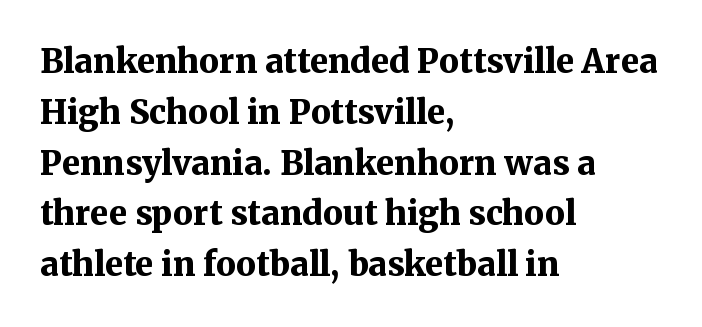
The image shows 33 px bold serif type, upright; set left-aligned, normal line spacing (1.54x), normal letter spacing, not underlined; medium stroke contrast and a medium x-height.
